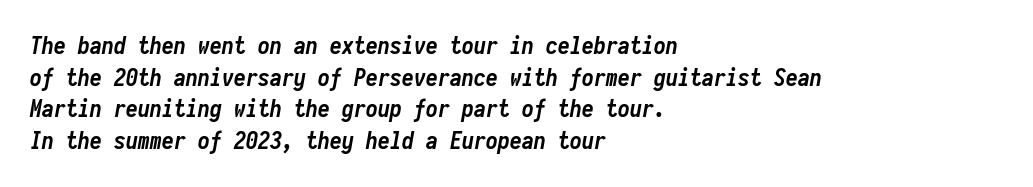
Notice how thick the strokes are: this is what a full bold looks like. Standard letterfit; no display-style spreading of the glyphs. The lines sit at an ordinary, default distance from one another. The foot of each line stays bare and open. Where is the straight margin? On the left. Tall strokes in this sample are angled rather than plumb.
